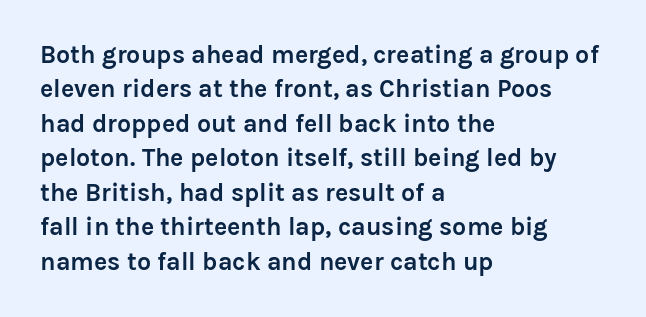
The image shows 25 px bold type, upright; set left-aligned, normal line spacing (1.38x), normal letter spacing, not underlined.
